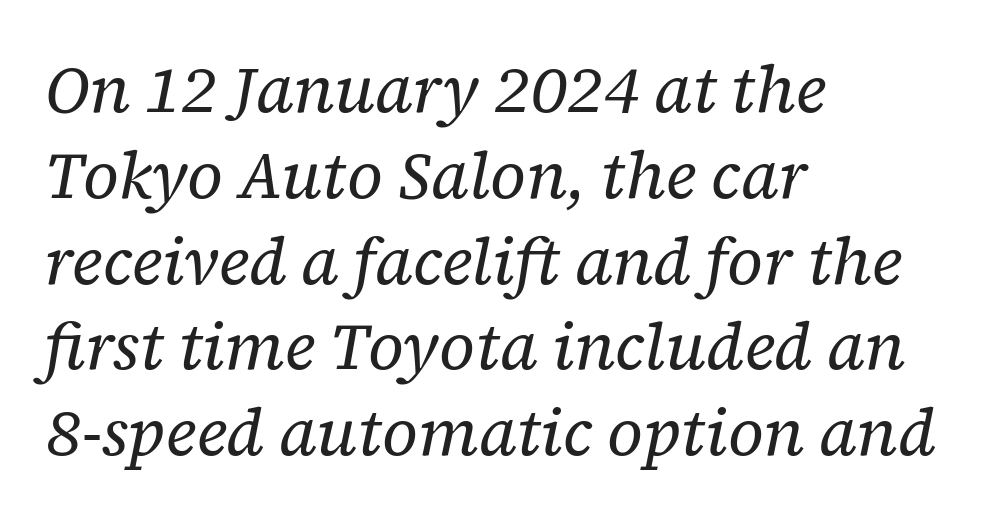
Q: Is the text bold? A: No.
Q: Is the text italic (slanted)? A: Yes, it leans right by about 12 degrees.
Q: Is the typeface a serif or a sans-serif typeface? A: Serif.
Q: Is the text underlined? A: No.
Q: How is the paragraph aligned? A: Left-aligned.
Q: Is the spacing between letters normal or unusually wide? A: Normal.
Q: Is the spacing between lines tight, normal or loose? A: Normal.
Q: Width (condensed, normal, or wide)? A: Normal.
Q: Stroke contrast? A: Low.
Q: x-height? A: Medium.
Q: Monospaced? A: No.
